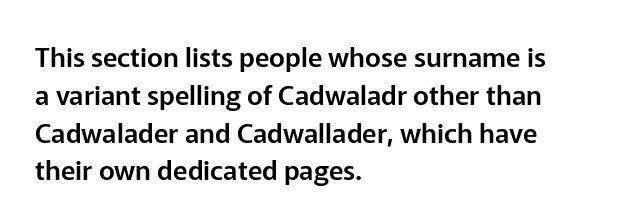
The ragged edge is on the right, which tells us the setting is flush left. Underline: absent. Does the leading feel generous? No, just average. The type is set solid horizontally, with unmodified tracking.
